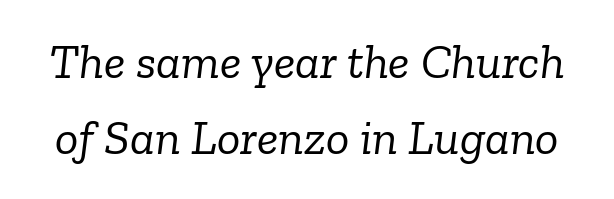
Italic? Definitely — the glyphs are oblique. The line texture is even and compact thanks to regular tracking. Each stroke keeps to a modest, everyday thickness or less. Unlike a clean sans, this face finishes its strokes with serifs. This sample has the flowing, uneven cadence of proportional lettering.
